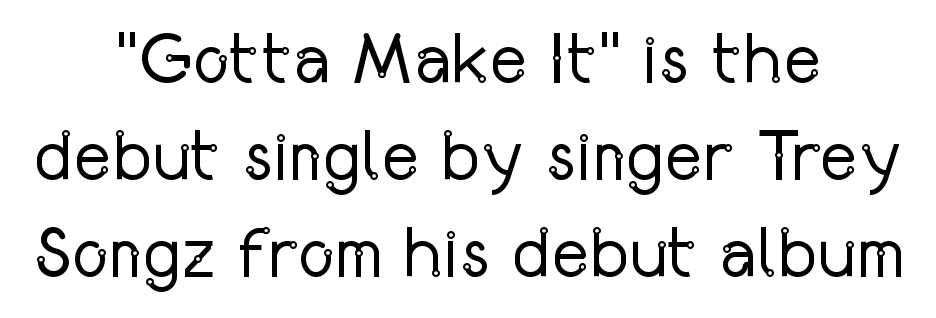
Q: Is the text bold? A: No.
Q: Is the text italic (slanted)? A: No, it is upright.
Q: Is the typeface a serif or a sans-serif typeface? A: Sans-serif.
Q: Is the text underlined? A: No.
Q: How is the paragraph aligned? A: Centered.
Q: Is the spacing between letters normal or unusually wide? A: Normal.
Q: Is the spacing between lines tight, normal or loose? A: Normal.
Q: Width (condensed, normal, or wide)? A: Condensed.
Q: Stroke contrast? A: Low.
Q: x-height? A: Medium.
Q: Monospaced? A: No.
